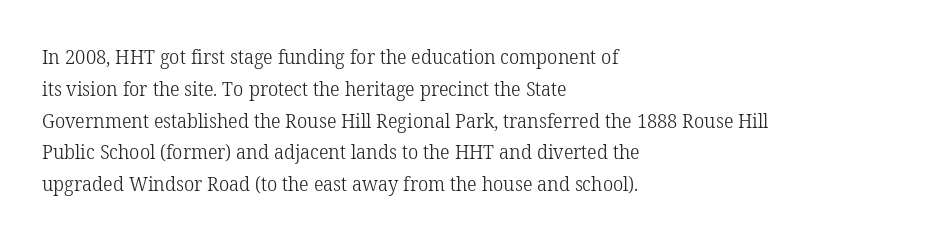
{"italic": "no", "bold": "no", "underline": "no", "align": "left", "line_spacing": "normal", "line_spacing_ratio": 1.59, "letter_spacing": "normal", "letter_spacing_em": 0.0, "glyph_px": 20}
